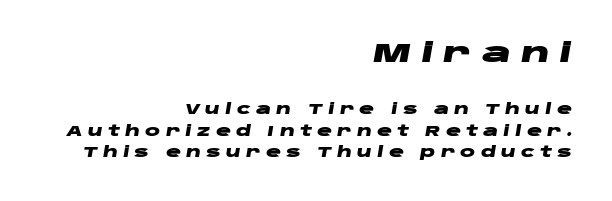
{"italic": "yes", "lean": "right", "slant_degrees": 10, "bold": "yes", "underline": "no", "align": "right", "line_spacing": "normal", "line_spacing_ratio": 1.51, "letter_spacing": "wide", "letter_spacing_em": 0.37, "larger_block": "first", "size_ratio": 1.93, "glyph_px": 27}
